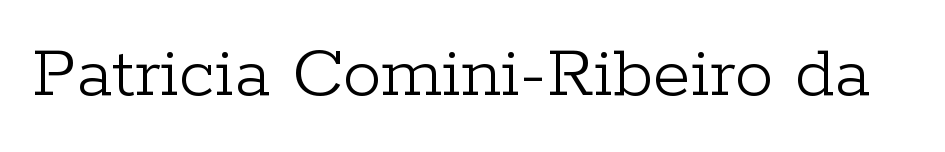
Designer's note — italics off, roman on. The letters advance in unequal steps, a hallmark of proportional type. The type family on display is of the serif kind. Compared with typical body copy, the letter spacing here is the same. Just letters on the line, the space beneath them empty. The passage shown is not bold in any degree.
